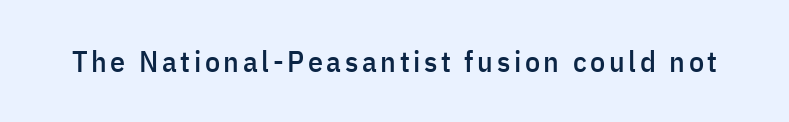
{"serif": "no", "italic": "no", "width": "condensed", "stroke_contrast": "low", "x_height": "medium", "monospaced": "no", "underline": "no", "glyph_px": 30}
